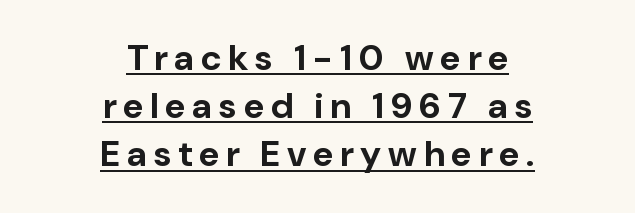
Q: Is the text bold? A: Yes.
Q: Is the text italic (slanted)? A: No, it is upright.
Q: Is the typeface a serif or a sans-serif typeface? A: Sans-serif.
Q: Is the text underlined? A: Yes.
Q: How is the paragraph aligned? A: Centered.
Q: Is the spacing between lines tight, normal or loose? A: Normal.
Q: Width (condensed, normal, or wide)? A: Normal.
Q: Stroke contrast? A: Low.
Q: x-height? A: Medium.
Q: Monospaced? A: No.
